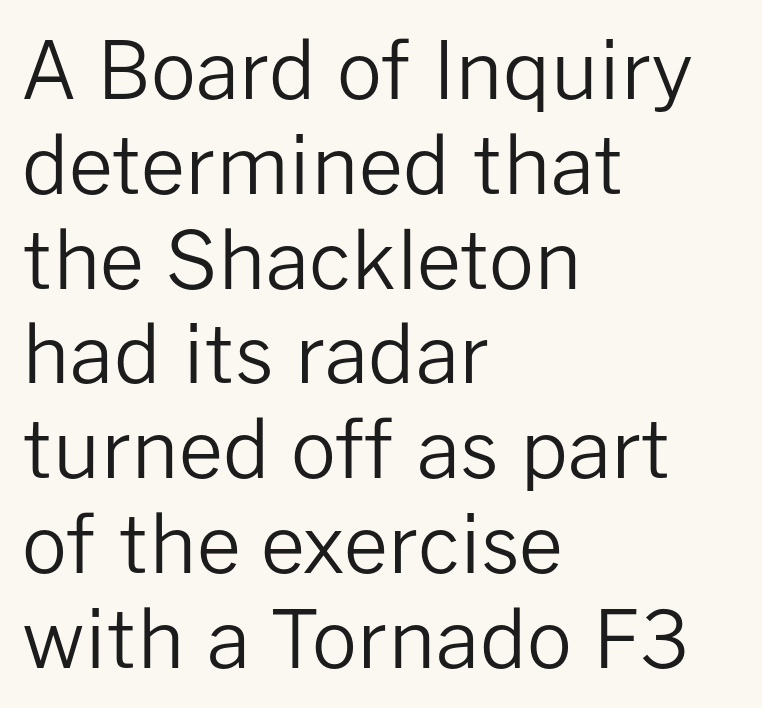
{"serif": "no", "italic": "no", "bold": "no", "weight": "regular", "width": "normal", "stroke_contrast": "low", "x_height": "medium", "monospaced": "no", "underline": "no", "align": "left", "line_spacing_ratio": 1.2, "letter_spacing": "normal", "letter_spacing_em": 0.0, "glyph_px": 79}
